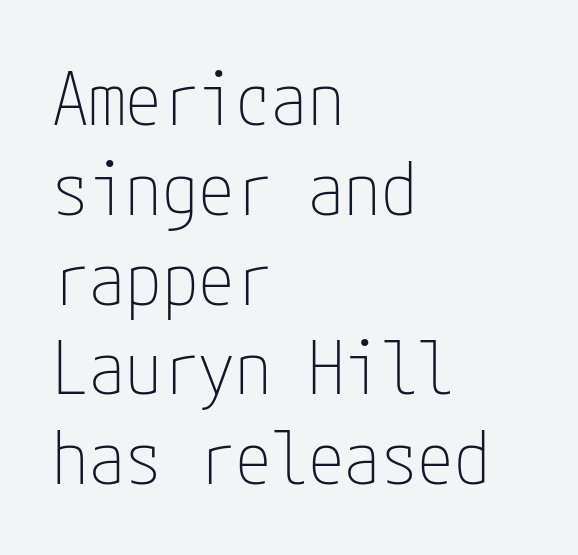
Q: Is the text bold? A: No.
Q: Is the text italic (slanted)? A: No, it is upright.
Q: Is the typeface a serif or a sans-serif typeface? A: Sans-serif.
Q: Is the text underlined? A: No.
Q: How is the paragraph aligned? A: Left-aligned.
Q: Is the spacing between letters normal or unusually wide? A: Normal.
Q: Width (condensed, normal, or wide)? A: Condensed.
Q: Stroke contrast? A: Low.
Q: x-height? A: Medium.
